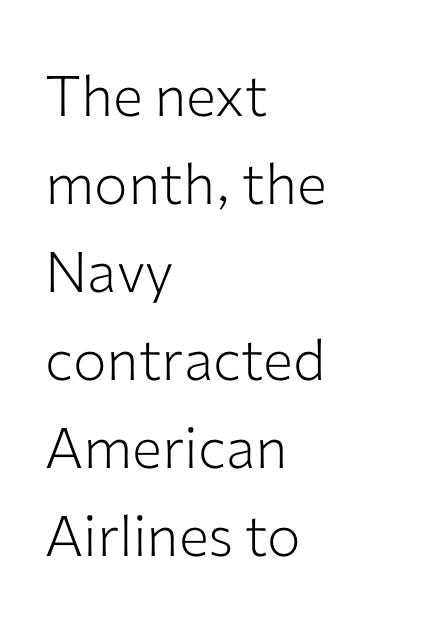
The image shows 56 px light sans-serif type, upright; set left-aligned, normal line spacing (1.57x), normal letter spacing, not underlined; low stroke contrast and a medium x-height.
